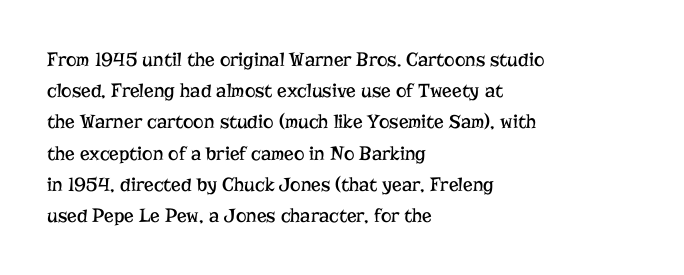
Q: Is the text bold? A: No.
Q: Is the text italic (slanted)? A: No, it is upright.
Q: Is the text underlined? A: No.
Q: How is the paragraph aligned? A: Left-aligned.
Q: Is the spacing between letters normal or unusually wide? A: Normal.
Q: Is the spacing between lines tight, normal or loose? A: Normal.
